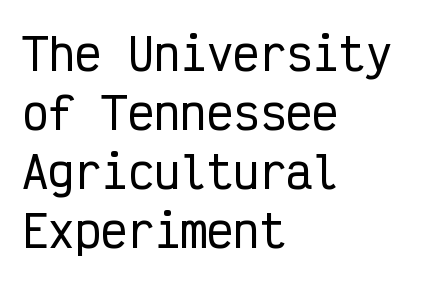
{"serif": "no", "italic": "no", "width": "condensed", "stroke_contrast": "low", "x_height": "medium", "monospaced": "yes", "underline": "no", "align": "left", "line_spacing": "normal", "line_spacing_ratio": 1.34, "letter_spacing": "normal", "letter_spacing_em": 0.0, "glyph_px": 44}
